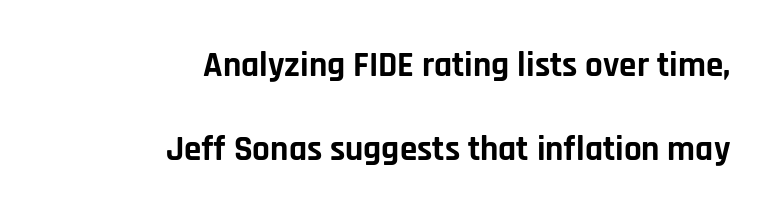
{"serif": "no", "italic": "no", "bold": "yes", "weight": "bold", "width": "normal", "stroke_contrast": "low", "x_height": "large", "monospaced": "no", "underline": "no", "align": "right", "line_spacing": "loose", "line_spacing_ratio": 2.39, "letter_spacing": "normal", "letter_spacing_em": 0.0, "glyph_px": 35}
